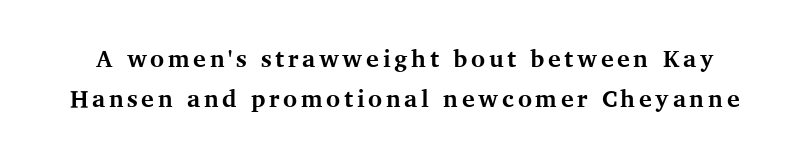
Q: Is the text bold? A: Yes.
Q: Is the text italic (slanted)? A: No, it is upright.
Q: Is the text underlined? A: No.
Q: Is the spacing between lines tight, normal or loose? A: Normal.
